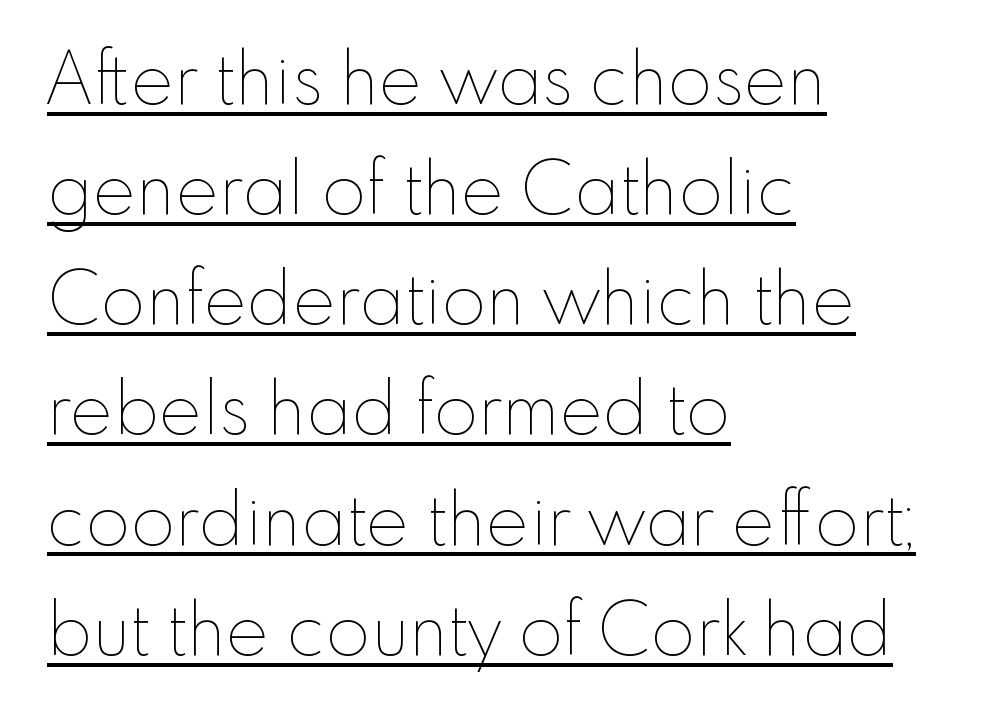
Q: Is the text bold? A: No.
Q: Is the text italic (slanted)? A: No, it is upright.
Q: Is the text underlined? A: Yes.
Q: How is the paragraph aligned? A: Left-aligned.
Q: Is the spacing between letters normal or unusually wide? A: Normal.
Q: Is the spacing between lines tight, normal or loose? A: Normal.
Q: Width (condensed, normal, or wide)? A: Normal.
Q: Stroke contrast? A: Low.
Q: x-height? A: Small.
Q: Monospaced? A: No.
